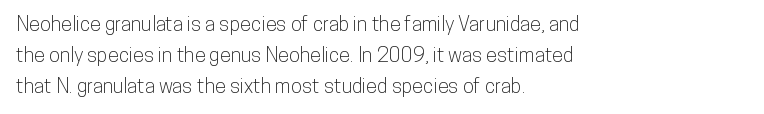
Layout note: lines flush left. Designer's note — italics off, roman on. The baseline area is clear. Reading down the column, the eye jumps a familiar distance to each next line. Default kerning and tracking; the words read as compact shapes.
